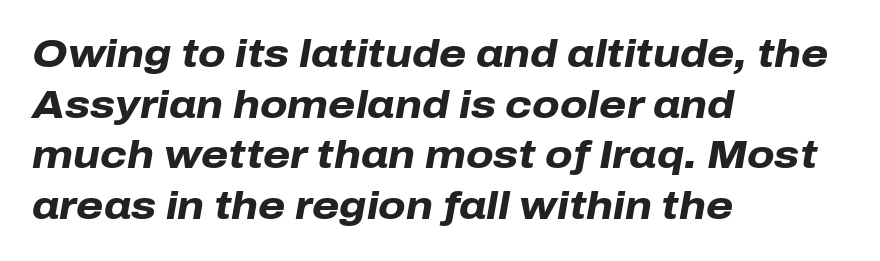
Q: Is the text bold? A: Yes.
Q: Is the text italic (slanted)? A: Yes, it leans right by about 10 degrees.
Q: Is the text underlined? A: No.
Q: How is the paragraph aligned? A: Left-aligned.
Q: Is the spacing between letters normal or unusually wide? A: Normal.
Q: Is the spacing between lines tight, normal or loose? A: Normal.
Q: Width (condensed, normal, or wide)? A: Normal.
Q: Stroke contrast? A: Low.
Q: x-height? A: Medium.
Q: Monospaced? A: No.
